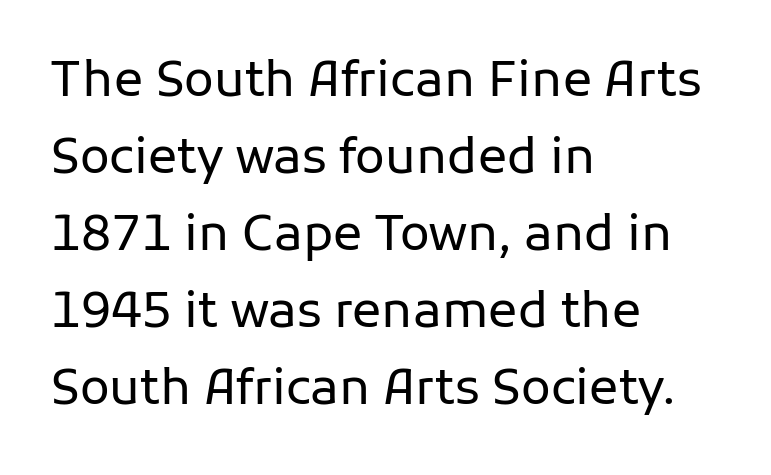
The image shows 49 px regular-weight sans-serif type, upright; set left-aligned, normal line spacing (1.57x), normal letter spacing, not underlined; low stroke contrast and a medium x-height.
